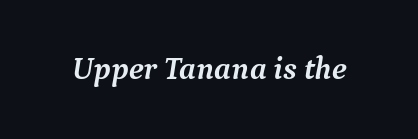
{"serif": "yes", "italic": "yes", "lean": "right", "slant_degrees": 9, "bold": "yes", "weight": "semibold", "width": "normal", "stroke_contrast": "medium", "x_height": "medium", "monospaced": "no", "underline": "no", "letter_spacing": "normal", "letter_spacing_em": 0.0, "glyph_px": 32}
